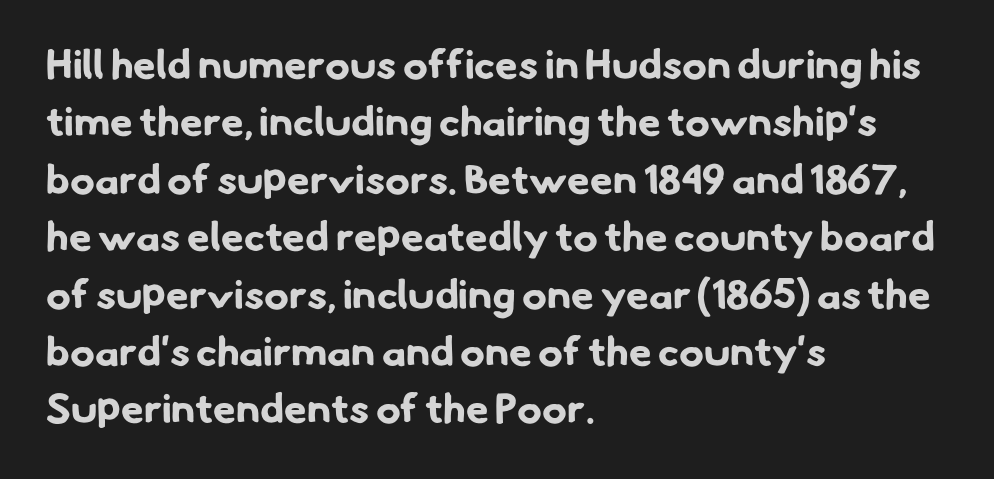
Q: Is the text bold? A: Yes.
Q: Is the typeface a serif or a sans-serif typeface? A: Sans-serif.
Q: Is the text underlined? A: No.
Q: How is the paragraph aligned? A: Left-aligned.
Q: Is the spacing between letters normal or unusually wide? A: Normal.
Q: Is the spacing between lines tight, normal or loose? A: Normal.
Q: Width (condensed, normal, or wide)? A: Normal.
Q: Stroke contrast? A: Low.
Q: x-height? A: Small.
Q: Monospaced? A: No.
